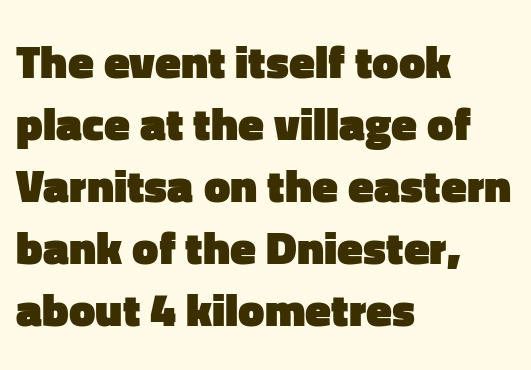
The image shows 47 px heavy sans-serif type, upright; set left-aligned, normal line spacing (1.32x), normal letter spacing, not underlined; low stroke contrast and a medium x-height.
